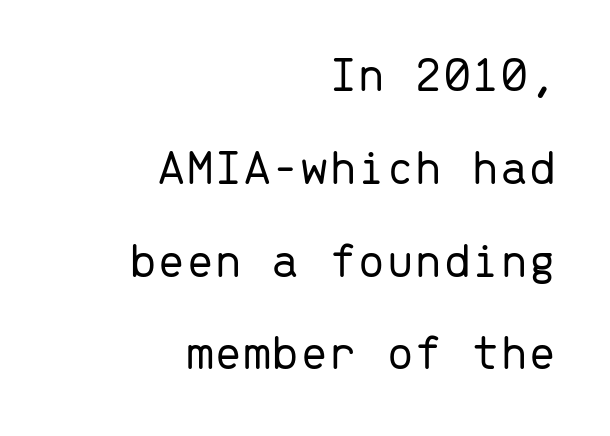
The image shows 51 px light sans-serif type, upright, monospaced; set right-aligned, line spacing 1.82x, normal letter spacing, not underlined; low stroke contrast and a medium x-height.
